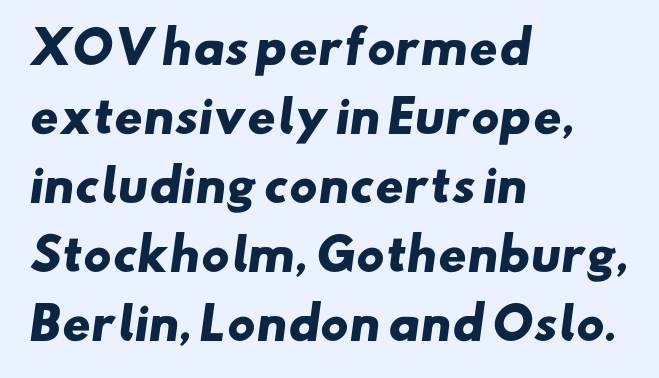
Q: Is the text bold? A: Yes.
Q: Is the typeface a serif or a sans-serif typeface? A: Sans-serif.
Q: Is the text underlined? A: No.
Q: How is the paragraph aligned? A: Left-aligned.
Q: Is the spacing between letters normal or unusually wide? A: Normal.
Q: Is the spacing between lines tight, normal or loose? A: Normal.
Q: Width (condensed, normal, or wide)? A: Wide.
Q: Stroke contrast? A: Low.
Q: x-height? A: Small.
Q: Monospaced? A: No.
